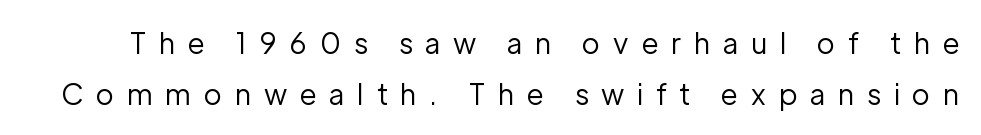
The image shows 29 px regular-weight sans-serif type, upright; set line spacing 1.77x, unusually wide letter spacing (+0.45 em), not underlined; low stroke contrast and a medium x-height.
